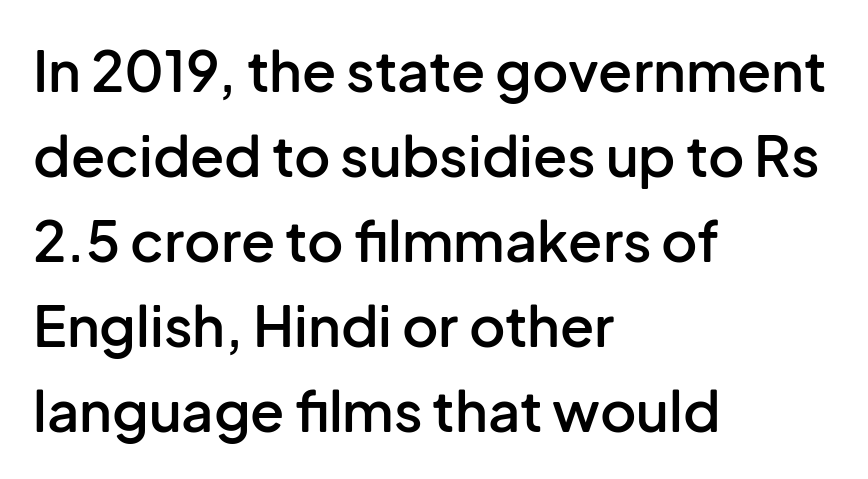
Q: Is the text bold? A: Semi-bold.
Q: Is the text italic (slanted)? A: No, it is upright.
Q: Is the typeface a serif or a sans-serif typeface? A: Sans-serif.
Q: Is the text underlined? A: No.
Q: How is the paragraph aligned? A: Left-aligned.
Q: Is the spacing between letters normal or unusually wide? A: Normal.
Q: Is the spacing between lines tight, normal or loose? A: Normal.
Q: Width (condensed, normal, or wide)? A: Normal.
Q: Stroke contrast? A: Low.
Q: x-height? A: Medium.
Q: Monospaced? A: No.
